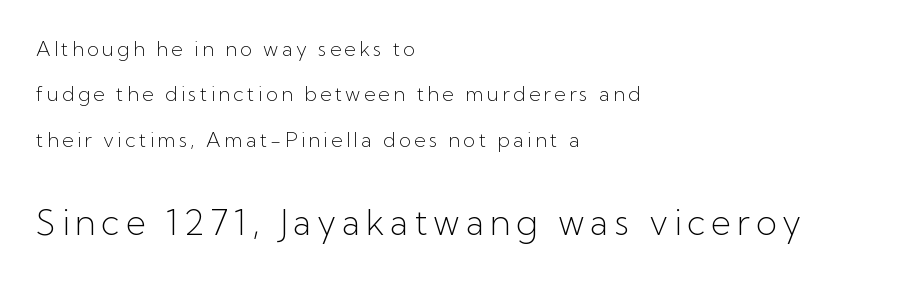
Does the copy run flush right? No — it runs flush left. The passage shown is not bold in any degree. Regarding serifs, this sample does without them. Posture: straight, roman, zero tilt.
